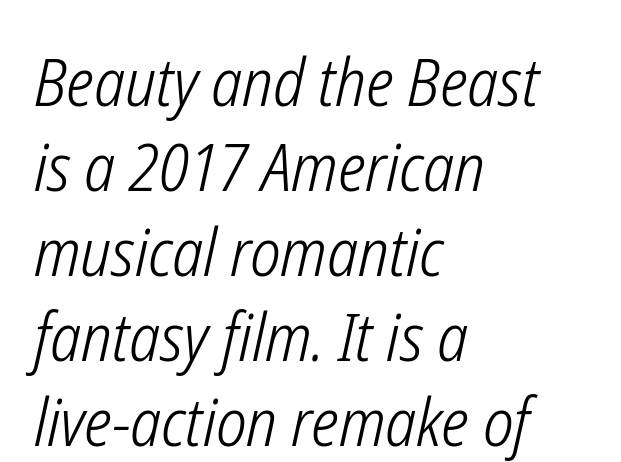
Beneath every word, the page is bare. Think standard paragraph weight, or any step lighter than that. Observe the lean: these are italic letterforms. Note the varied advance widths — an 'i' is clearly narrower than an 'm'. If you measured baseline to baseline, you'd find a middling distance. Compared with a centered layout, this one pins lines to the left instead.
